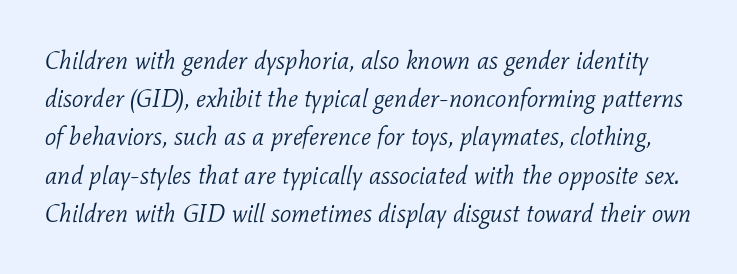
The image shows 25 px text type, italic (leaning right); set normal line spacing (1.53x), normal letter spacing, not underlined.
